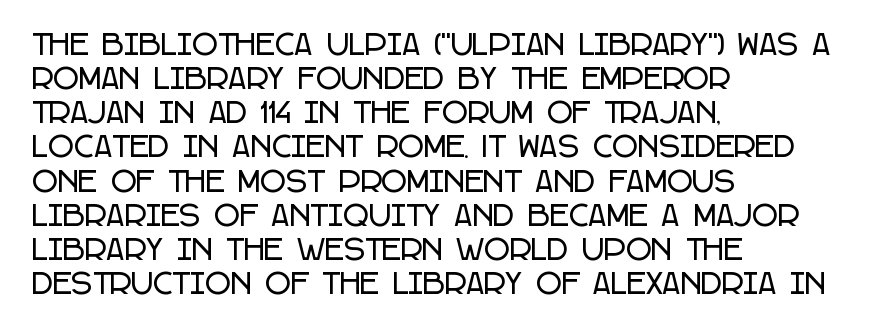
The image shows 28 px condensed sans-serif type, upright; set left-aligned, line spacing 1.22x, normal letter spacing, not underlined; low stroke contrast and a large x-height.
